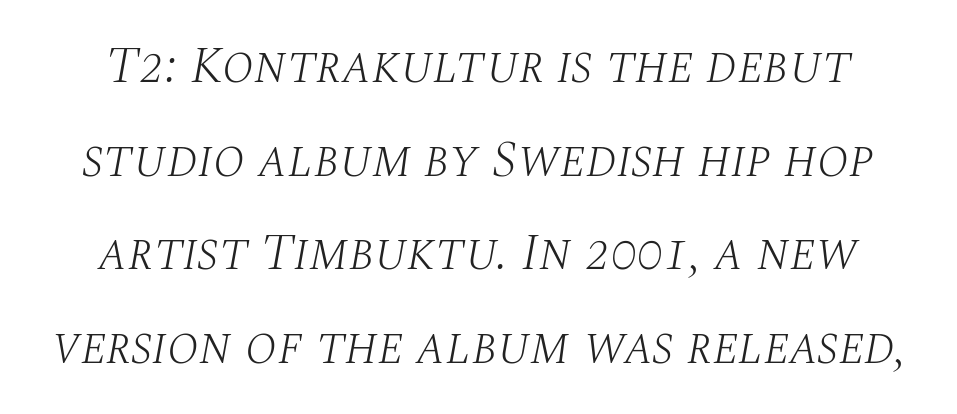
Q: Is the text bold? A: No.
Q: Is the text italic (slanted)? A: Yes, it leans right by about 10 degrees.
Q: Is the typeface a serif or a sans-serif typeface? A: Serif.
Q: Is the text underlined? A: No.
Q: How is the paragraph aligned? A: Centered.
Q: Is the spacing between letters normal or unusually wide? A: Normal.
Q: Width (condensed, normal, or wide)? A: Normal.
Q: Stroke contrast? A: Medium.
Q: x-height? A: Large.
Q: Monospaced? A: No.
